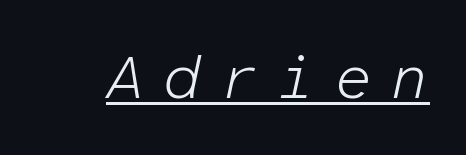
The image shows 61 px light type, italic (leaning right), monospaced; set unusually wide letter spacing (+0.3 em), underlined; low stroke contrast and a medium x-height.
